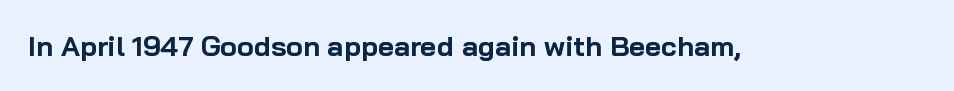
Q: Is the text bold? A: Yes.
Q: Is the text italic (slanted)? A: No, it is upright.
Q: Is the typeface a serif or a sans-serif typeface? A: Sans-serif.
Q: Is the text underlined? A: No.
Q: Is the spacing between letters normal or unusually wide? A: Normal.
Q: Width (condensed, normal, or wide)? A: Normal.
Q: Stroke contrast? A: Low.
Q: x-height? A: Medium.
Q: Monospaced? A: No.
